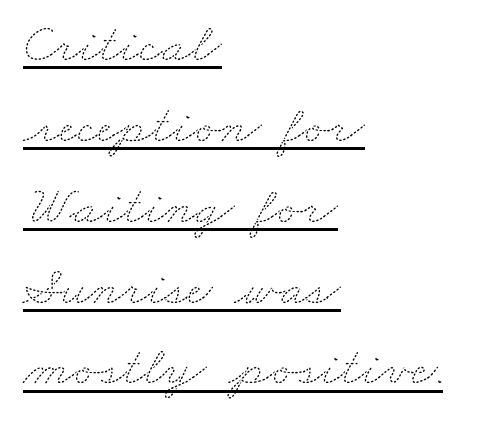
Short note: letters normally spaced. Weight class: somewhere from thin through regular. The lines in this sample share a left origin and differ only in where they stop. Each letter keeps its own natural width here, so spacing adapts to shape.
